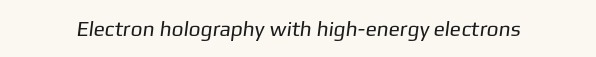
Q: Is the text bold? A: No.
Q: Is the text underlined? A: No.
Q: Is the spacing between letters normal or unusually wide? A: Normal.
